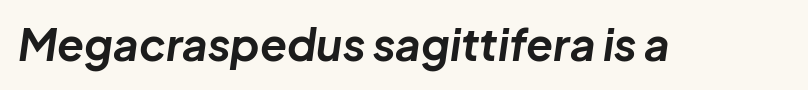
Q: Is the text bold? A: Yes.
Q: Is the text italic (slanted)? A: Yes, it leans right by about 8 degrees.
Q: Is the text underlined? A: No.
Q: Is the spacing between letters normal or unusually wide? A: Normal.
Q: Width (condensed, normal, or wide)? A: Normal.
Q: Stroke contrast? A: Low.
Q: x-height? A: Medium.
Q: Monospaced? A: No.
